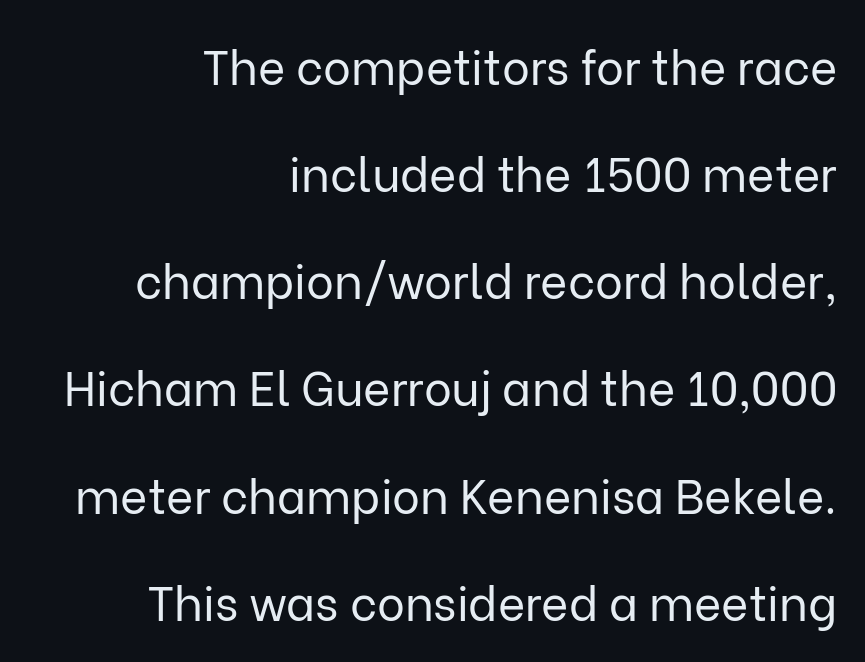
The image shows 47 px regular-weight sans-serif type, upright; set right-aligned, loose line spacing (2.28x), normal letter spacing, not underlined; low stroke contrast and a medium x-height.
